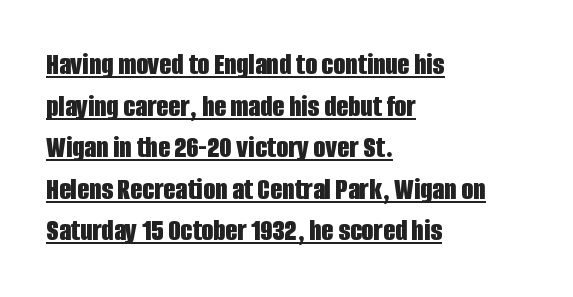
{"serif": "no", "italic": "no", "bold": "yes", "weight": "bold", "width": "condensed", "stroke_contrast": "low", "x_height": "large", "monospaced": "no", "underline": "yes", "align": "left", "line_spacing": "normal", "line_spacing_ratio": 1.34, "letter_spacing": "normal", "letter_spacing_em": 0.0, "glyph_px": 31}
